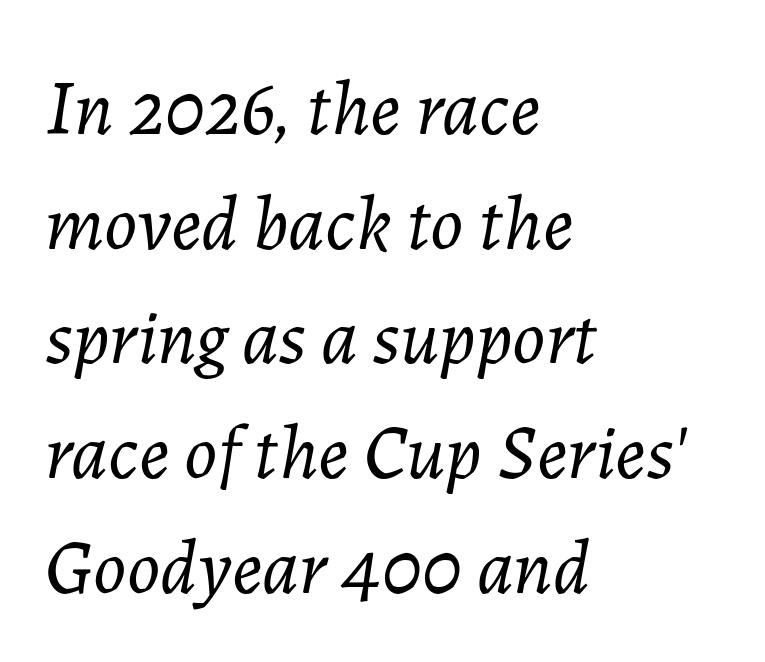
{"italic": "yes", "lean": "right", "slant_degrees": 7, "bold": "no", "weight": "light", "width": "normal", "stroke_contrast": "low", "x_height": "medium", "monospaced": "no", "underline": "no", "align": "left", "line_spacing": "normal", "line_spacing_ratio": 1.49, "letter_spacing": "normal", "letter_spacing_em": 0.0, "glyph_px": 77}
